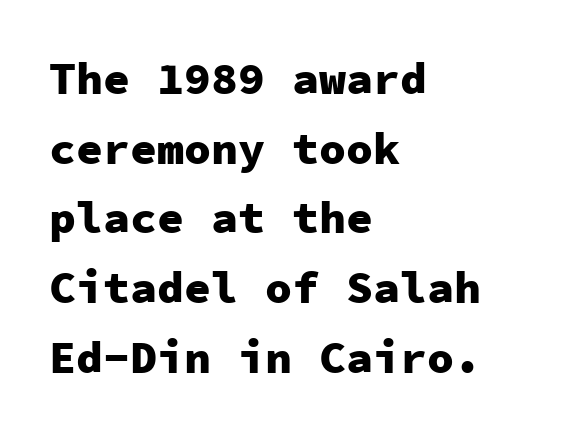
Q: Is the text bold? A: Yes.
Q: Is the text italic (slanted)? A: No, it is upright.
Q: Is the typeface a serif or a sans-serif typeface? A: Sans-serif.
Q: Is the text underlined? A: No.
Q: How is the paragraph aligned? A: Left-aligned.
Q: Is the spacing between letters normal or unusually wide? A: Normal.
Q: Is the spacing between lines tight, normal or loose? A: Normal.
Q: Width (condensed, normal, or wide)? A: Normal.
Q: Stroke contrast? A: Low.
Q: x-height? A: Medium.
Q: Monospaced? A: Yes.
